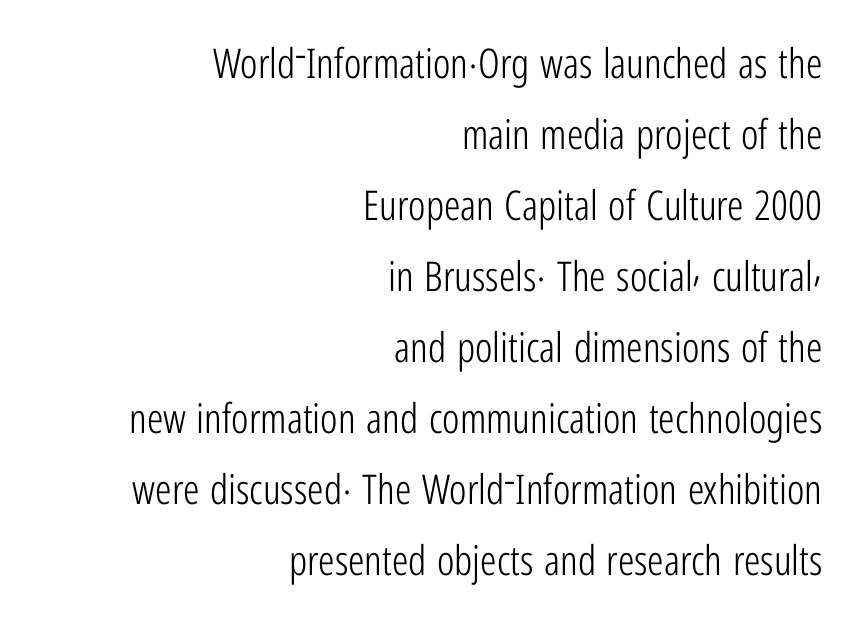
The image shows 41 px light, condensed sans-serif type, upright; set right-aligned, line spacing 1.73x, normal letter spacing, not underlined; low stroke contrast and a medium x-height.
